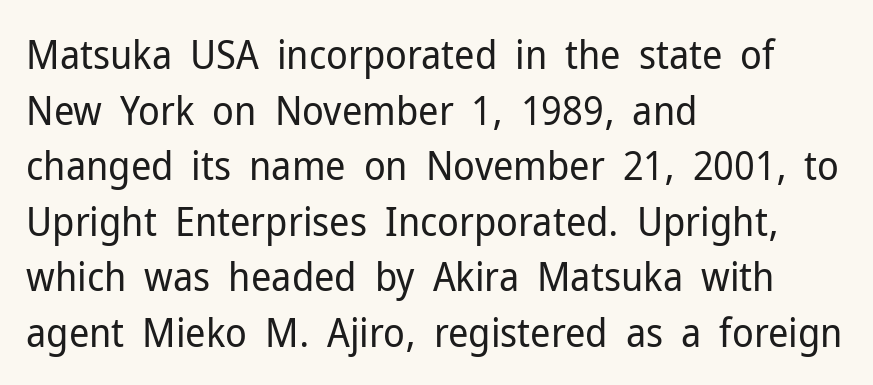
Q: Is the text bold? A: No.
Q: Is the text italic (slanted)? A: No, it is upright.
Q: Is the typeface a serif or a sans-serif typeface? A: Sans-serif.
Q: Is the text underlined? A: No.
Q: How is the paragraph aligned? A: Left-aligned.
Q: Is the spacing between letters normal or unusually wide? A: Normal.
Q: Is the spacing between lines tight, normal or loose? A: Normal.
Q: Width (condensed, normal, or wide)? A: Normal.
Q: Stroke contrast? A: Low.
Q: x-height? A: Medium.
Q: Monospaced? A: No.
